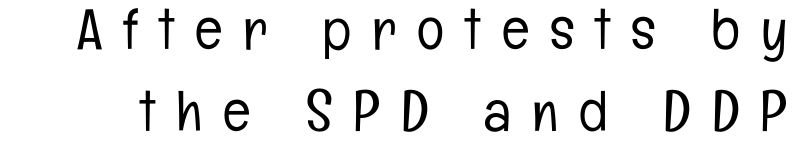
Q: Is the text bold? A: No.
Q: Is the text italic (slanted)? A: No, it is upright.
Q: Is the typeface a serif or a sans-serif typeface? A: Sans-serif.
Q: Is the text underlined? A: No.
Q: Is the spacing between letters normal or unusually wide? A: Unusually wide.
Q: Is the spacing between lines tight, normal or loose? A: Normal.
Q: Width (condensed, normal, or wide)? A: Condensed.
Q: Stroke contrast? A: Low.
Q: x-height? A: Medium.
Q: Monospaced? A: No.
